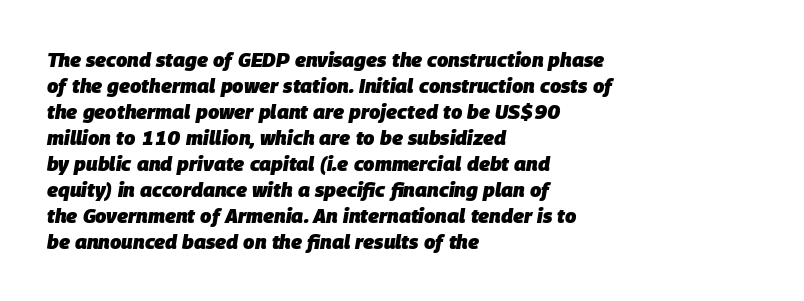
Q: Is the text bold? A: Yes.
Q: Is the text italic (slanted)? A: Yes, it leans right by about 9 degrees.
Q: Is the text underlined? A: No.
Q: How is the paragraph aligned? A: Left-aligned.
Q: Is the spacing between letters normal or unusually wide? A: Normal.
Q: Is the spacing between lines tight, normal or loose? A: Normal.
